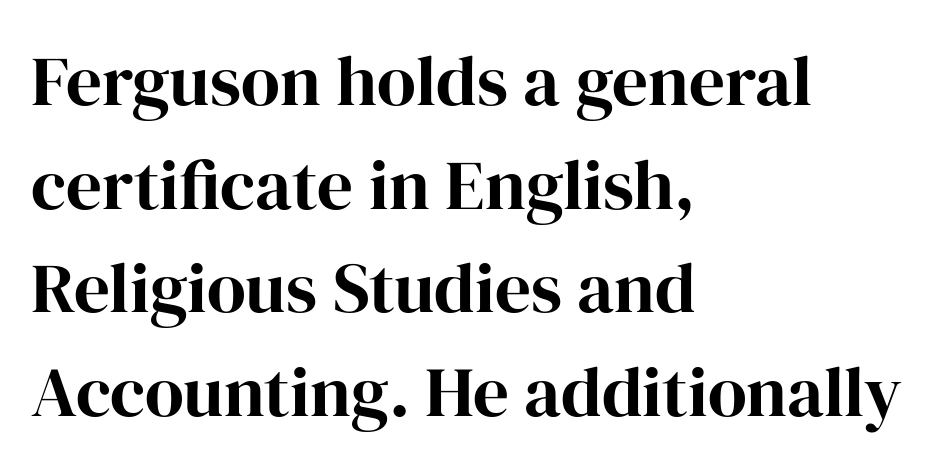
The image shows 71 px serif type, upright; set left-aligned, normal line spacing (1.46x), normal letter spacing, not underlined; high stroke contrast and a medium x-height.
